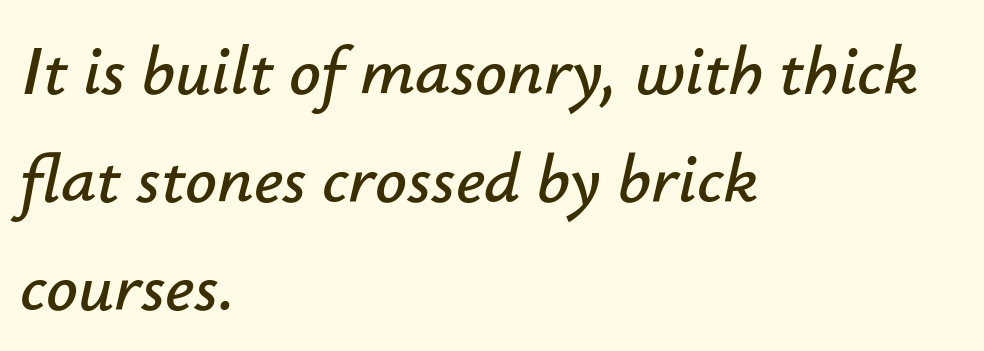
Look at the tracking — it's just the regular setting, nothing added. These lines were composed using italics. The face used here is proportionally spaced, like ordinary book or web type. Regular leading.
